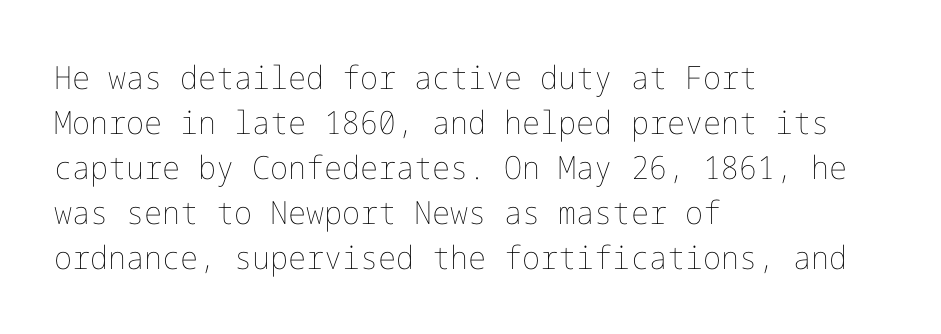
The image shows 32 px thin type, upright; set left-aligned, normal line spacing (1.41x), normal letter spacing, not underlined; low stroke contrast and a medium x-height.
